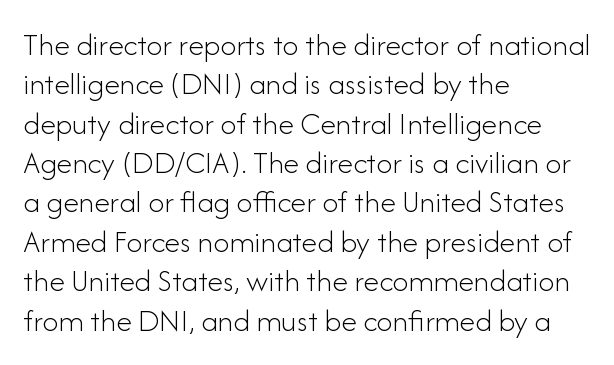
{"serif": "no", "italic": "no", "bold": "no", "weight": "light", "width": "normal", "stroke_contrast": "low", "x_height": "small", "monospaced": "no", "underline": "no", "align": "left", "line_spacing_ratio": 1.23, "letter_spacing": "normal", "letter_spacing_em": 0.0, "glyph_px": 32}
